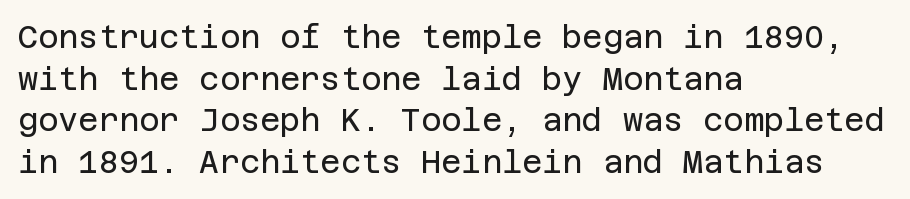
Q: Is the text bold? A: No.
Q: Is the text italic (slanted)? A: No, it is upright.
Q: Is the typeface a serif or a sans-serif typeface? A: Sans-serif.
Q: Is the text underlined? A: No.
Q: How is the paragraph aligned? A: Left-aligned.
Q: Is the spacing between letters normal or unusually wide? A: Normal.
Q: Is the spacing between lines tight, normal or loose? A: Normal.
Q: Width (condensed, normal, or wide)? A: Normal.
Q: Stroke contrast? A: Low.
Q: x-height? A: Large.
